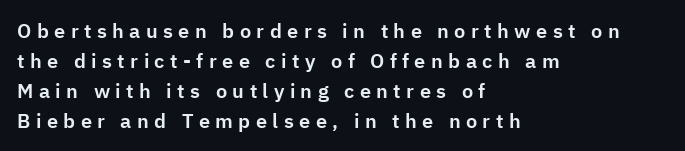
Left-aligned paragraph, ragged on the right. Plain, unruled lines of type. What's the leading like? Ordinary, nothing unusual. These lines were composed using upright roman letters. There is plenty of visible air inserted between adjacent glyphs.
